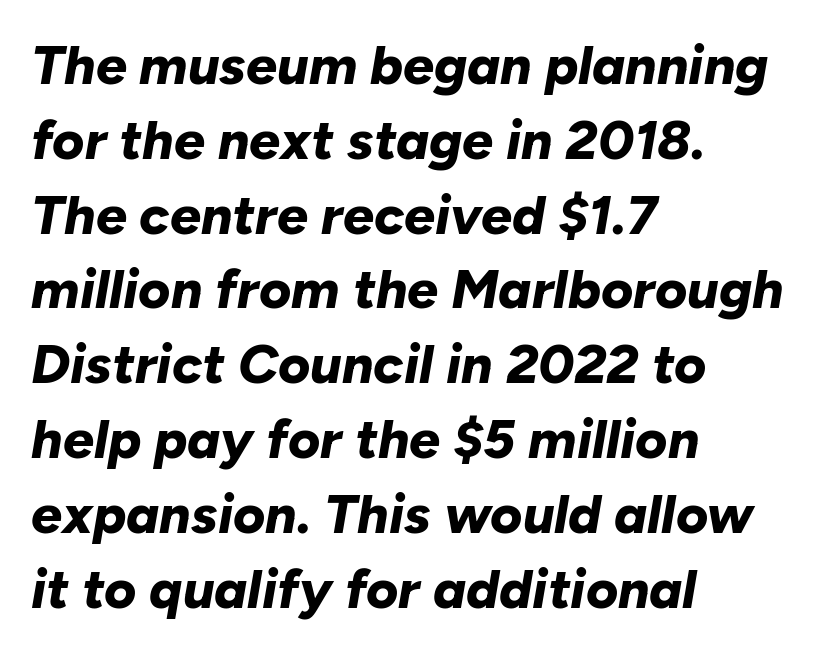
Think of a printed novel: that variable character pitch is what you see here. Unmarked baselines from the first word to the last. Caption: standard tracking, unaltered. Casual observation: everything's shoved over to the left. On the weight axis this lands at bold, roughly 700. Does the lettering tilt? It does — this is italic.
